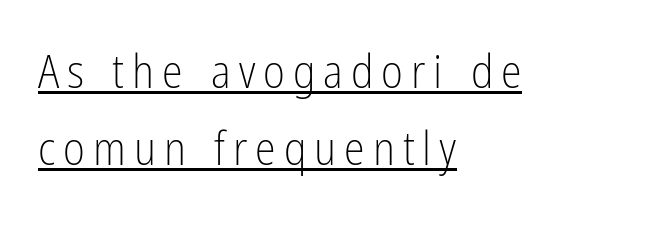
Q: Is the text bold? A: No.
Q: Is the text italic (slanted)? A: No, it is upright.
Q: Is the typeface a serif or a sans-serif typeface? A: Sans-serif.
Q: Is the text underlined? A: Yes.
Q: How is the paragraph aligned? A: Left-aligned.
Q: Is the spacing between lines tight, normal or loose? A: Normal.
Q: Width (condensed, normal, or wide)? A: Condensed.
Q: Stroke contrast? A: Low.
Q: x-height? A: Medium.
Q: Monospaced? A: No.
